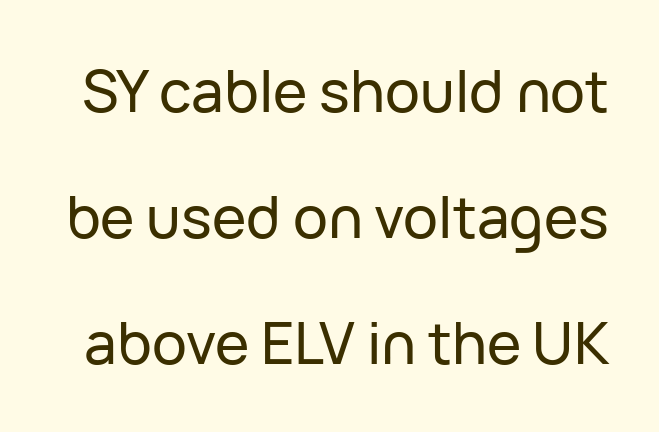
The image shows 58 px sans-serif type, upright; set loose line spacing (2.17x), normal letter spacing, not underlined; low stroke contrast and a medium x-height.
